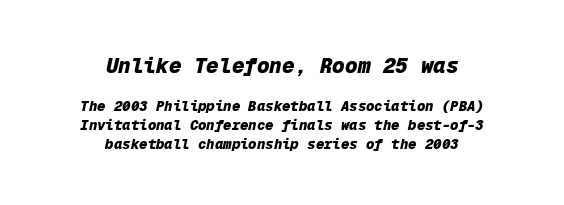
The image shows 21 px bold type, italic (leaning right); set centered, normal line spacing (1.35x), normal letter spacing, not underlined; the first (top) block is 1.5x larger.
